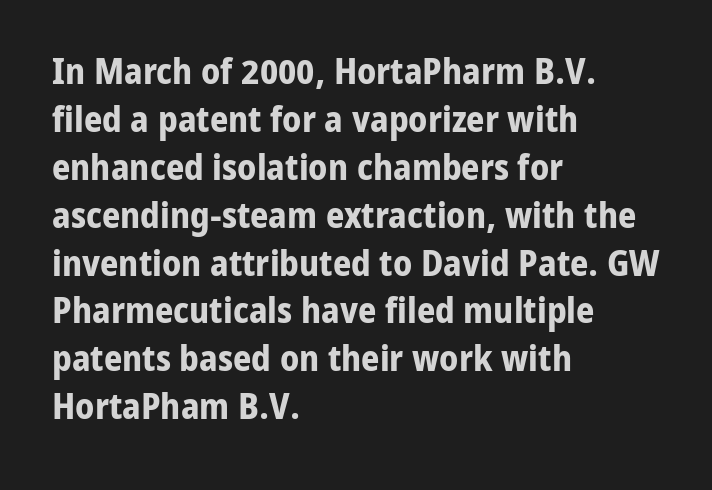
Check under the words: just untouched page. This sample uses a sans-serif face. The face used here has the dense, thick strokes of a bold. Character widths vary here, with narrow letters taking less room than wide ones. Line starts are locked; line ends wander. Evenly set lines give the paragraph a standard silhouette.
